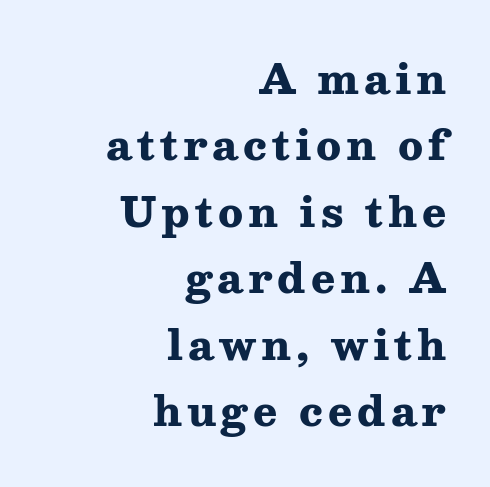
The image shows 40 px heavy, wide serif type, upright; set right-aligned, normal line spacing (1.66x), not underlined; medium stroke contrast and a medium x-height.
